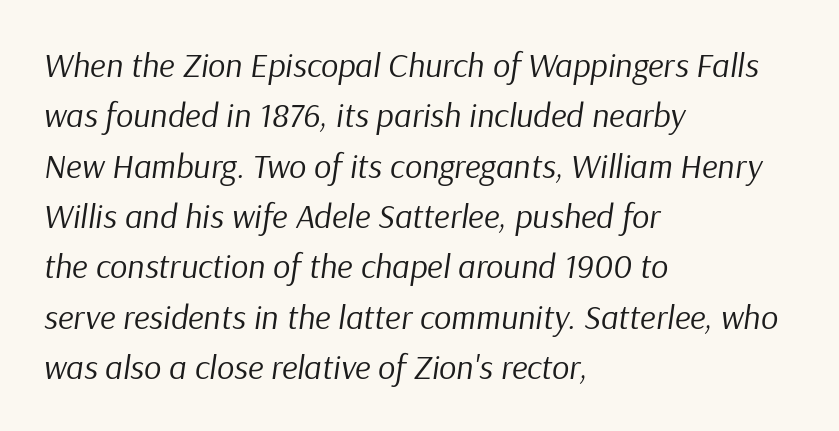
Q: Is the text bold? A: No.
Q: Is the text italic (slanted)? A: Yes, it leans right by about 9 degrees.
Q: Is the text underlined? A: No.
Q: How is the paragraph aligned? A: Left-aligned.
Q: Is the spacing between letters normal or unusually wide? A: Normal.
Q: Is the spacing between lines tight, normal or loose? A: Normal.
Q: Width (condensed, normal, or wide)? A: Normal.
Q: Stroke contrast? A: Low.
Q: x-height? A: Medium.
Q: Monospaced? A: No.
